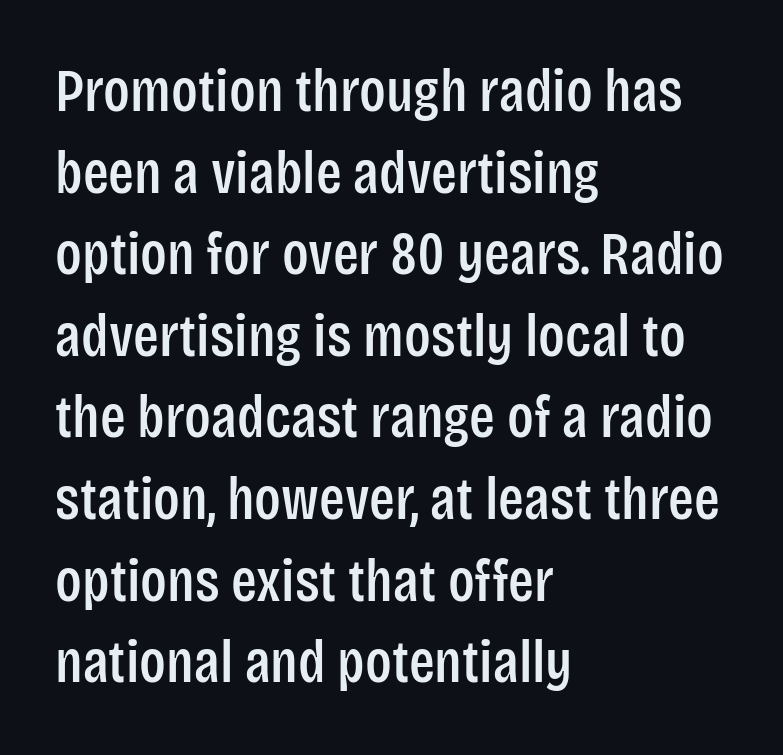
{"serif": "no", "italic": "no", "width": "condensed", "stroke_contrast": "low", "x_height": "large", "monospaced": "no", "underline": "no", "align": "left", "line_spacing": "normal", "line_spacing_ratio": 1.36, "letter_spacing": "normal", "letter_spacing_em": 0.0, "glyph_px": 60}
